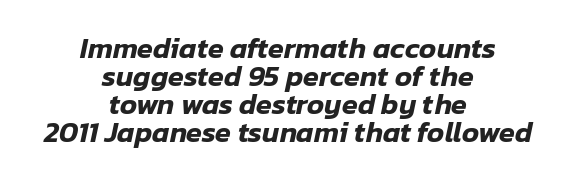
{"italic": "yes", "lean": "right", "slant_degrees": 12, "width": "normal", "stroke_contrast": "low", "x_height": "medium", "monospaced": "no", "underline": "no", "align": "center", "line_spacing": "tight", "line_spacing_ratio": 0.96, "letter_spacing": "normal", "letter_spacing_em": 0.0, "glyph_px": 29}
